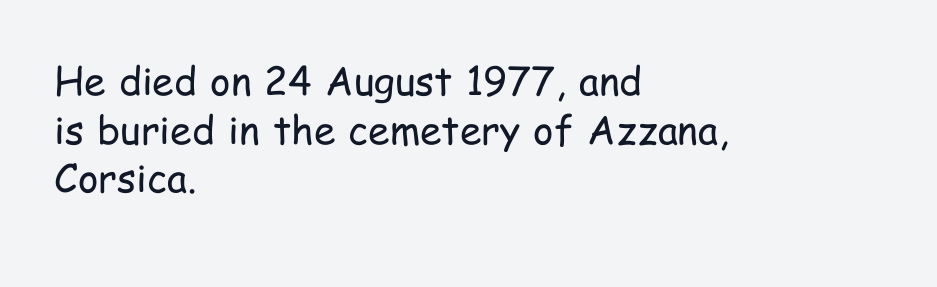
The image shows 39 px regular-weight, condensed sans-serif type, upright; set left-aligned, normal line spacing (1.25x), normal letter spacing, not underlined; low stroke contrast and a medium x-height.
